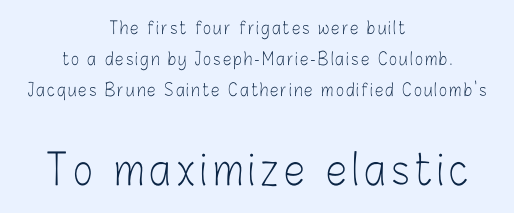
{"serif": "no", "italic": "no", "bold": "no", "weight": "light", "width": "condensed", "stroke_contrast": "low", "x_height": "medium", "monospaced": "no", "underline": "no", "align": "center", "line_spacing_ratio": 1.81, "larger_block": "second", "size_ratio": 2.47, "glyph_px": 42}
